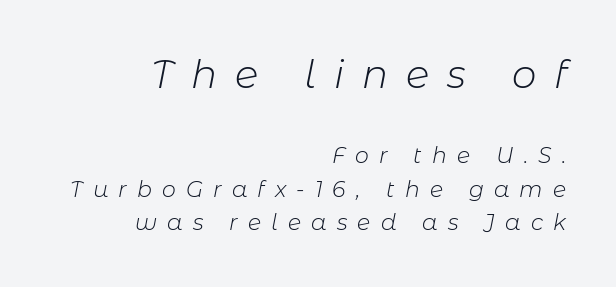
The image shows 39 px light type, italic (leaning right); set right-aligned, normal line spacing (1.53x), unusually wide letter spacing (+0.46 em), not underlined; the first (top) block is 1.77x larger; low stroke contrast and a medium x-height.
